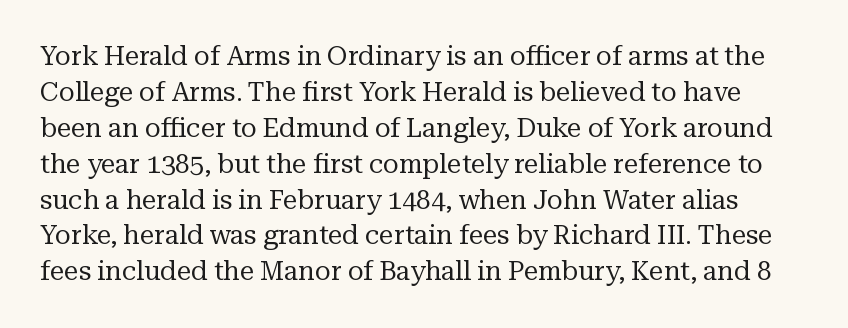
Q: Is the text bold? A: No.
Q: Is the text italic (slanted)? A: No, it is upright.
Q: Is the text underlined? A: No.
Q: Is the spacing between letters normal or unusually wide? A: Normal.
Q: Is the spacing between lines tight, normal or loose? A: Normal.
